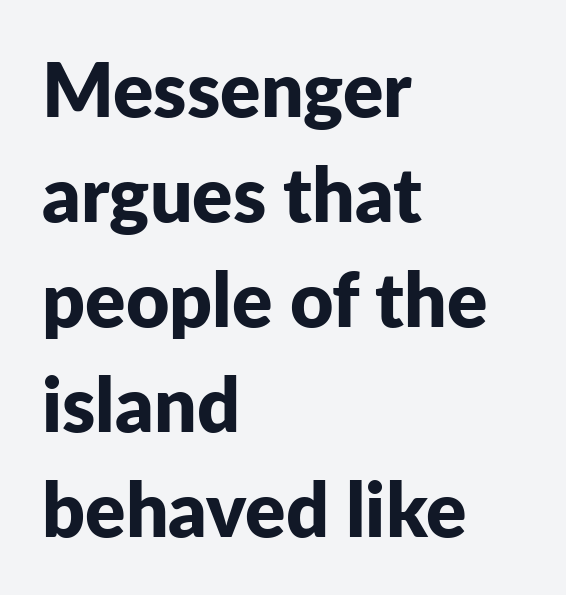
The image shows 75 px bold sans-serif type, upright; set left-aligned, normal line spacing (1.4x), normal letter spacing, not underlined; low stroke contrast and a medium x-height.
